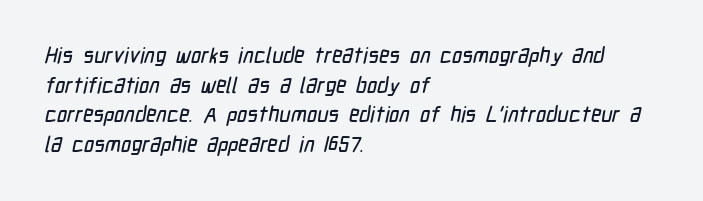
{"underline": "no", "align": "left", "line_spacing": "normal", "line_spacing_ratio": 1.35, "letter_spacing": "normal", "letter_spacing_em": 0.0, "glyph_px": 22}
